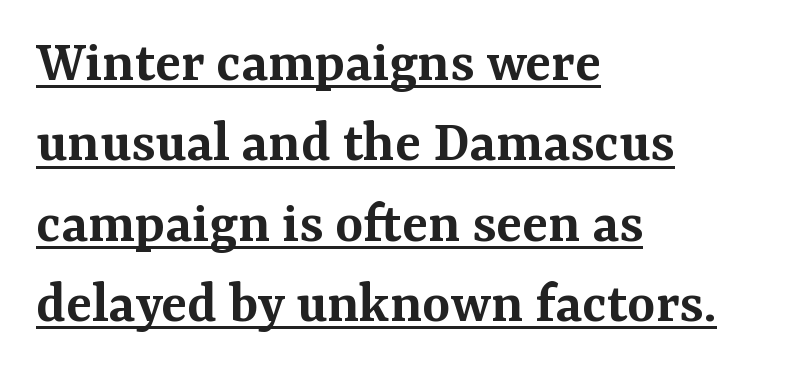
Q: Is the text bold? A: Semi-bold.
Q: Is the text italic (slanted)? A: No, it is upright.
Q: Is the typeface a serif or a sans-serif typeface? A: Serif.
Q: Is the text underlined? A: Yes.
Q: How is the paragraph aligned? A: Left-aligned.
Q: Is the spacing between letters normal or unusually wide? A: Normal.
Q: Is the spacing between lines tight, normal or loose? A: Normal.
Q: Width (condensed, normal, or wide)? A: Normal.
Q: Stroke contrast? A: Medium.
Q: x-height? A: Medium.
Q: Monospaced? A: No.
